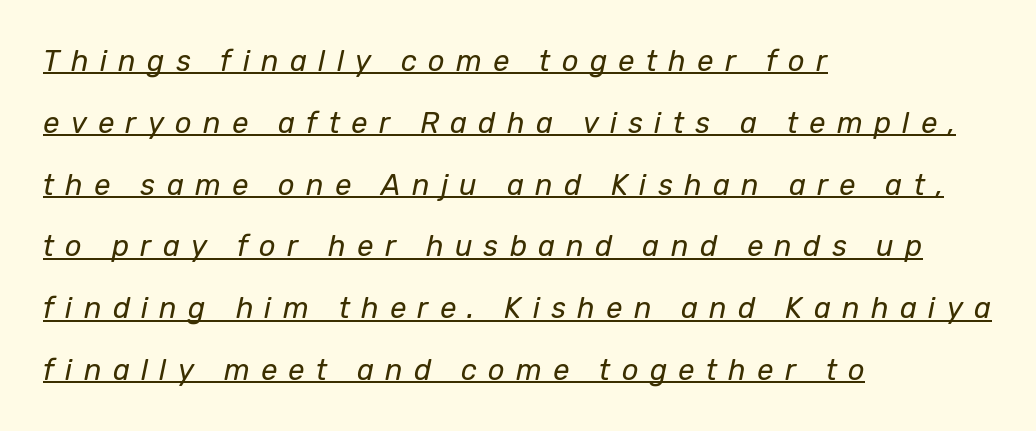
Q: Is the text bold? A: No.
Q: Is the text italic (slanted)? A: Yes, it leans right by about 12 degrees.
Q: Is the text underlined? A: Yes.
Q: How is the paragraph aligned? A: Left-aligned.
Q: Is the spacing between letters normal or unusually wide? A: Unusually wide.
Q: Is the spacing between lines tight, normal or loose? A: Loose.
Q: Width (condensed, normal, or wide)? A: Normal.
Q: Stroke contrast? A: Low.
Q: x-height? A: Medium.
Q: Monospaced? A: No.
